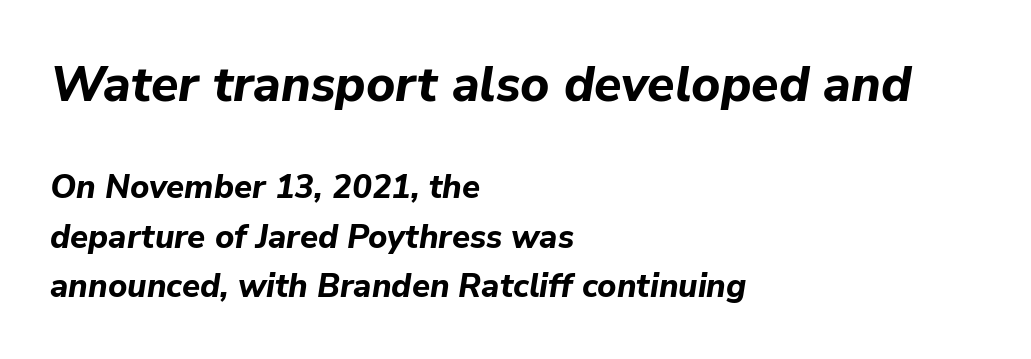
{"italic": "yes", "lean": "right", "slant_degrees": 9, "bold": "yes", "weight": "bold", "width": "normal", "stroke_contrast": "low", "x_height": "medium", "monospaced": "no", "underline": "no", "align": "left", "line_spacing": "normal", "line_spacing_ratio": 1.49, "letter_spacing": "normal", "letter_spacing_em": 0.0, "larger_block": "first", "size_ratio": 1.52, "glyph_px": 50}
